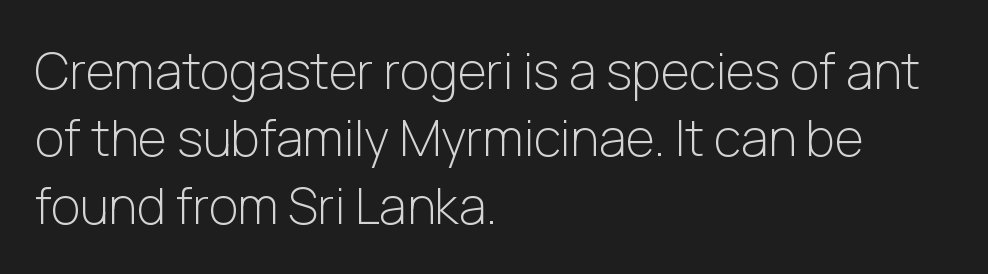
Summary of weight: not heavy and not bold. Grotesque or geometric, the face here clearly has no serifs. Rendered with straight, roman letterforms. The typesetter chose a ragged-right arrangement here. Inter-character spacing is left at the font's built-in metrics. This sample has the flowing, uneven cadence of proportional lettering.
